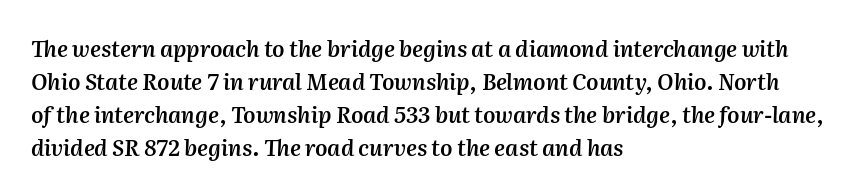
The image shows 22 px text type, italic (leaning right); set left-aligned, normal line spacing (1.5x), normal letter spacing, not underlined.
